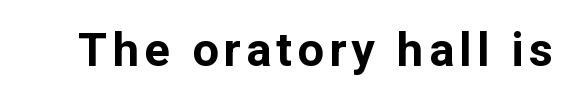
{"serif": "no", "italic": "no", "bold": "yes", "weight": "bold", "width": "normal", "stroke_contrast": "low", "x_height": "medium", "monospaced": "no", "underline": "no", "glyph_px": 47}
